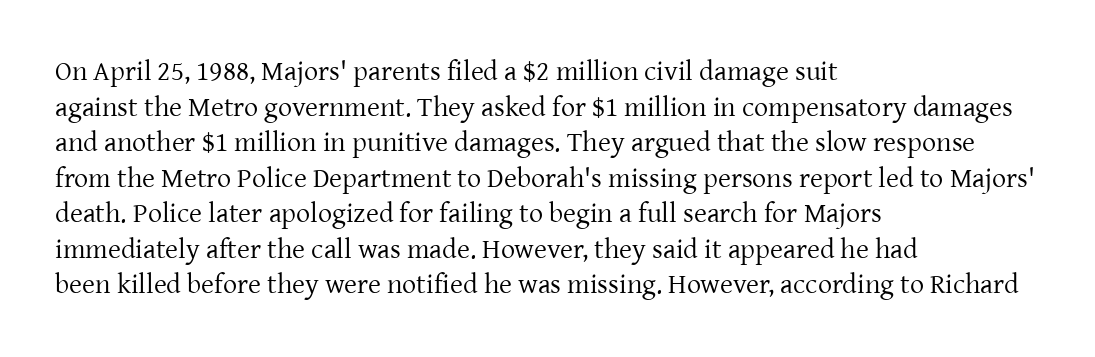
{"serif": "yes", "italic": "no", "bold": "no", "weight": "regular", "width": "normal", "stroke_contrast": "low", "x_height": "medium", "monospaced": "no", "underline": "no", "align": "left", "line_spacing": "normal", "line_spacing_ratio": 1.27, "letter_spacing": "normal", "letter_spacing_em": 0.0, "glyph_px": 28}
